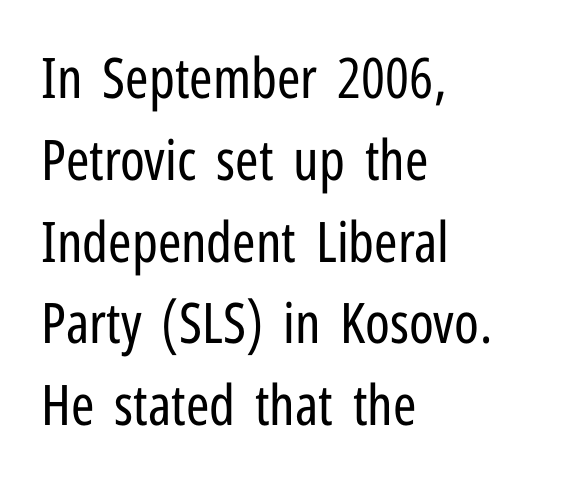
{"serif": "no", "italic": "no", "bold": "no", "weight": "regular", "width": "condensed", "stroke_contrast": "low", "x_height": "medium", "monospaced": "no", "underline": "no", "align": "left", "line_spacing": "normal", "line_spacing_ratio": 1.46, "letter_spacing": "normal", "letter_spacing_em": 0.0, "glyph_px": 56}
